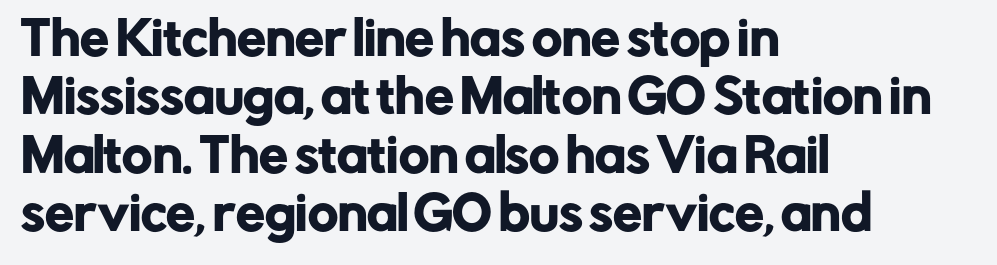
Q: Is the text italic (slanted)? A: No, it is upright.
Q: Is the typeface a serif or a sans-serif typeface? A: Sans-serif.
Q: Is the text underlined? A: No.
Q: How is the paragraph aligned? A: Left-aligned.
Q: Is the spacing between letters normal or unusually wide? A: Normal.
Q: Is the spacing between lines tight, normal or loose? A: Normal.
Q: Width (condensed, normal, or wide)? A: Normal.
Q: Stroke contrast? A: Low.
Q: x-height? A: Medium.
Q: Monospaced? A: No.
